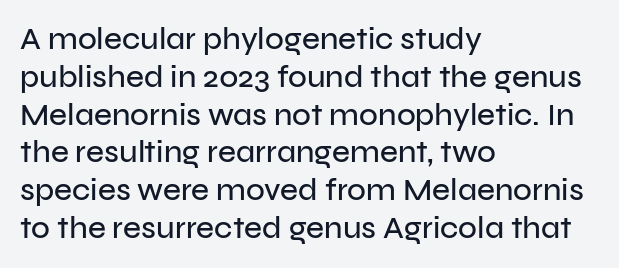
The image shows 31 px sans-serif type, upright; set left-aligned, line spacing 1.22x, normal letter spacing, not underlined; low stroke contrast and a medium x-height.
